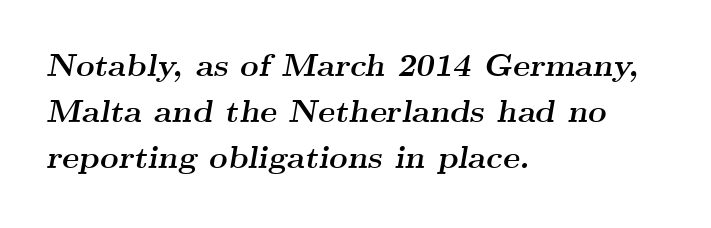
The image shows 32 px semibold, wide serif type, italic (leaning right); set left-aligned, normal line spacing (1.44x), normal letter spacing, not underlined; medium stroke contrast and a small x-height.
